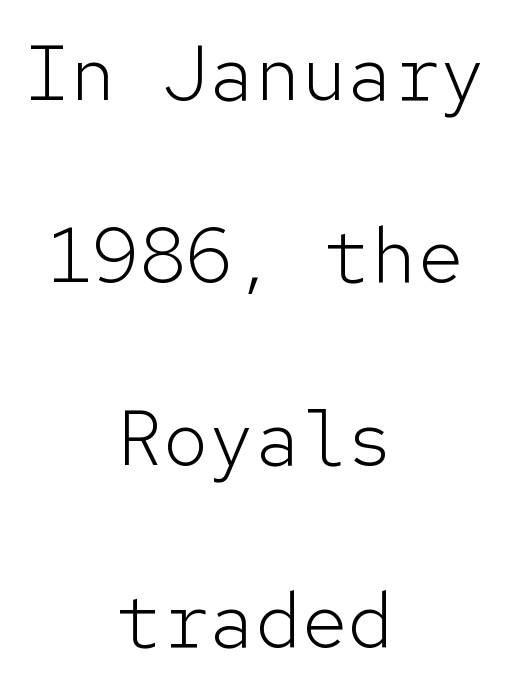
Stroke mass is kept to a normal reading level or below. Does the lettering tilt? It doesn't — this is upright. The type is set solid horizontally, with unmodified tracking. Layout note: lines centered. A bare baseline throughout the passage. A great deal of white space separates one row of letters from the next.
